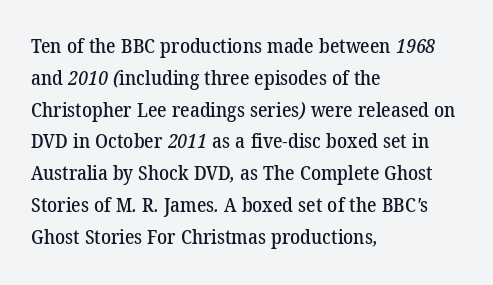
The image shows 20 px text type; set left-aligned, normal line spacing (1.59x), normal letter spacing, not underlined.
